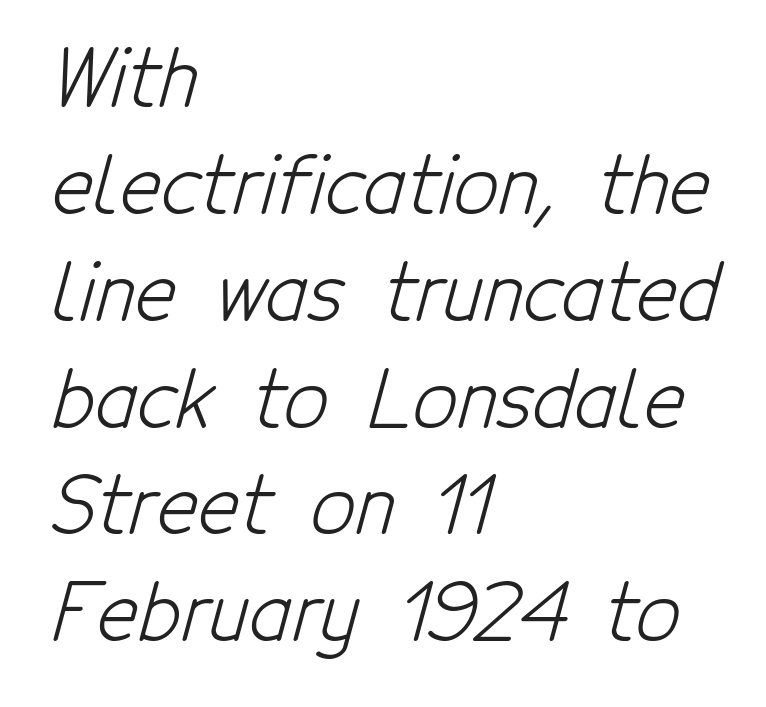
Q: Is the text bold? A: No.
Q: Is the typeface a serif or a sans-serif typeface? A: Sans-serif.
Q: Is the text underlined? A: No.
Q: How is the paragraph aligned? A: Left-aligned.
Q: Is the spacing between letters normal or unusually wide? A: Normal.
Q: Is the spacing between lines tight, normal or loose? A: Normal.
Q: Width (condensed, normal, or wide)? A: Condensed.
Q: Stroke contrast? A: Low.
Q: x-height? A: Medium.
Q: Monospaced? A: No.
